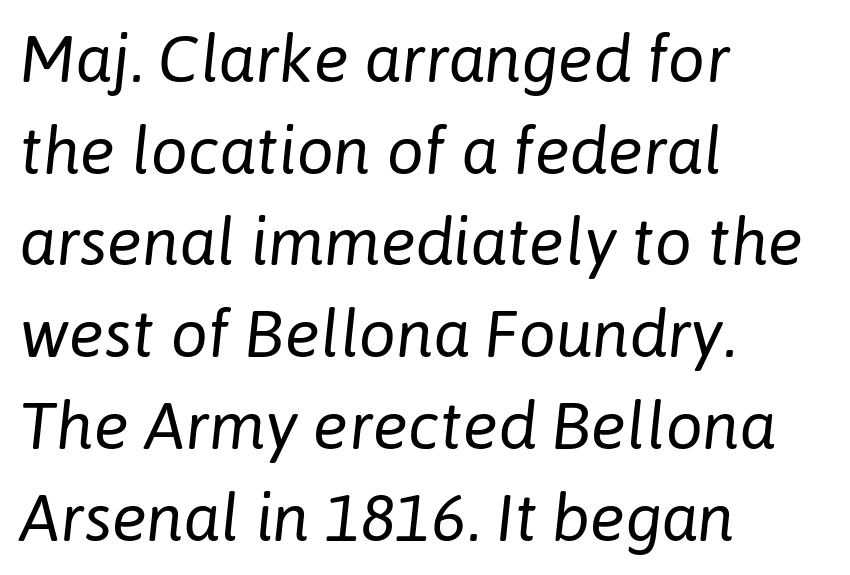
Does the leading feel generous? No, just average. The text block is weighted toward the left margin, trailing off unevenly rightward. Compared with typical body copy, the letter spacing here is the same. In terms of posture, this sample is oblique. Note the varied advance widths — an 'i' is clearly narrower than an 'm'.
